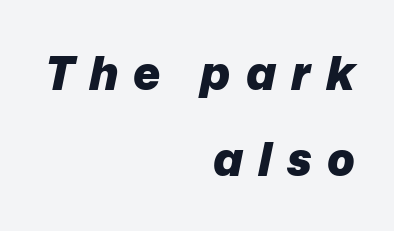
{"italic": "yes", "lean": "right", "slant_degrees": 12, "bold": "yes", "weight": "heavy", "width": "normal", "stroke_contrast": "low", "x_height": "medium", "monospaced": "no", "underline": "no", "align": "right", "line_spacing_ratio": 1.87, "letter_spacing": "wide", "letter_spacing_em": 0.33, "glyph_px": 46}
